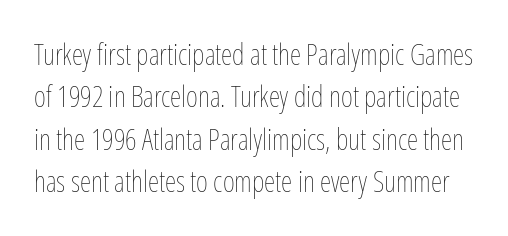
Q: Is the text bold? A: No.
Q: Is the text italic (slanted)? A: No, it is upright.
Q: Is the text underlined? A: No.
Q: Is the spacing between letters normal or unusually wide? A: Normal.
Q: Is the spacing between lines tight, normal or loose? A: Normal.
Q: Width (condensed, normal, or wide)? A: Condensed.
Q: Stroke contrast? A: Low.
Q: x-height? A: Medium.
Q: Monospaced? A: No.
